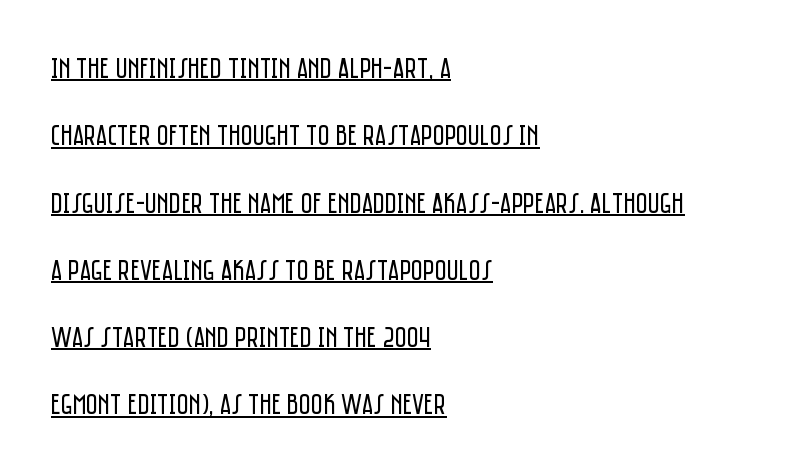
This sample trades compactness for vertical openness between lines. A student would call this left alignment; a typographer would say flush left, rag right. The rendering uses the underline text-decoration. Summary of weight: not heavy and not bold. These lines are rendered in a variable-pitch font. Does the lettering tilt? It doesn't — this is upright.
